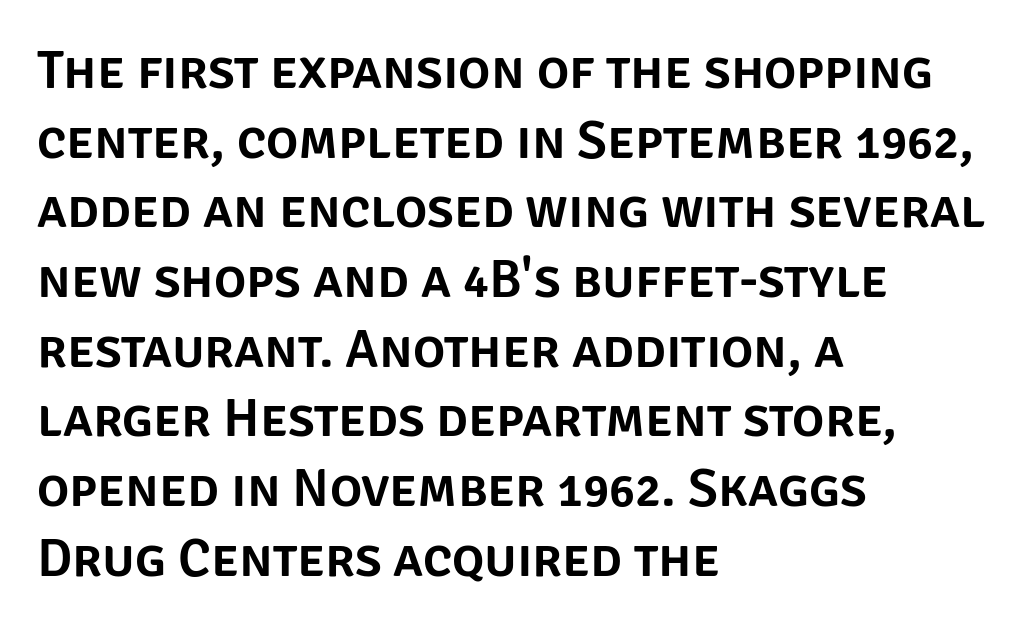
The foot of each line stays bare and open. Nope, not italic — everything's standing straight. Each line starts at the same left margin while the right side varies. A normal amount of white space separates one row of letters from the next.
